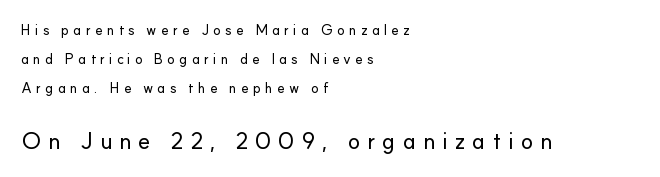
Q: Is the text italic (slanted)? A: No, it is upright.
Q: Is the text underlined? A: No.
Q: How is the paragraph aligned? A: Left-aligned.
Q: Is the spacing between letters normal or unusually wide? A: Unusually wide.
Q: Is the spacing between lines tight, normal or loose? A: Loose.
Q: Which block of text is set in a larger size, the first (top) or the second (bottom)? A: The second (bottom) one.
